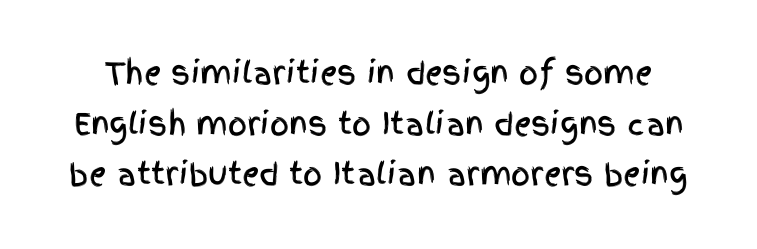
{"serif": "no", "italic": "no", "width": "condensed", "x_height": "large", "monospaced": "no", "underline": "no", "line_spacing": "normal", "line_spacing_ratio": 1.69, "letter_spacing": "normal", "letter_spacing_em": 0.0, "glyph_px": 30}
